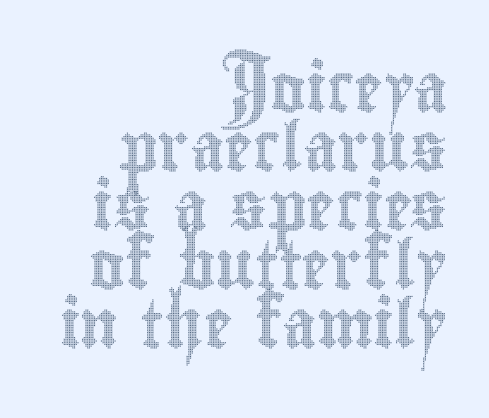
Anything drawn beneath the words? Only blank space. Note the varied advance widths — an 'i' is clearly narrower than an 'm'. Horizontal alignment here is rightward, an uncommon choice for prose. In terms of posture, this sample is upright.
